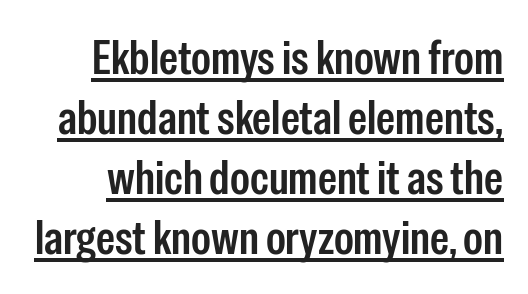
Q: Is the text bold? A: Semi-bold.
Q: Is the text italic (slanted)? A: No, it is upright.
Q: Is the typeface a serif or a sans-serif typeface? A: Sans-serif.
Q: Is the text underlined? A: Yes.
Q: Is the spacing between letters normal or unusually wide? A: Normal.
Q: Is the spacing between lines tight, normal or loose? A: Normal.
Q: Width (condensed, normal, or wide)? A: Condensed.
Q: Stroke contrast? A: Low.
Q: x-height? A: Medium.
Q: Monospaced? A: No.
